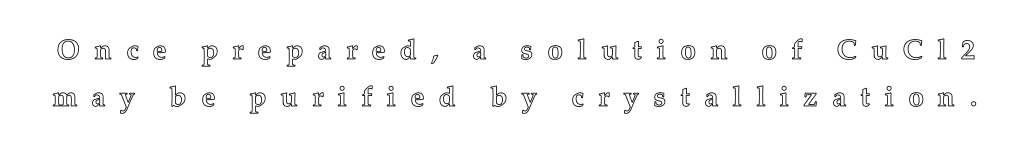
Q: Is the text italic (slanted)? A: No, it is upright.
Q: Is the text underlined? A: No.
Q: Is the spacing between letters normal or unusually wide? A: Unusually wide.
Q: Is the spacing between lines tight, normal or loose? A: Normal.
Q: Width (condensed, normal, or wide)? A: Normal.
Q: x-height? A: Medium.
Q: Monospaced? A: No.
